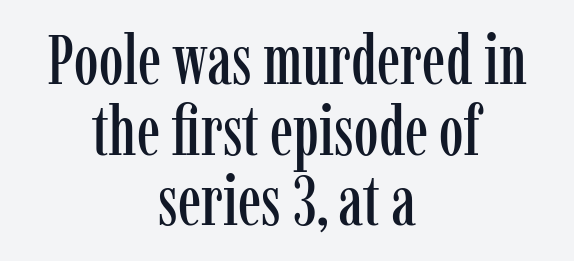
The image shows 70 px condensed serif type, upright; set centered, tight line spacing (1.01x), normal letter spacing, not underlined; low stroke contrast and a medium x-height.
